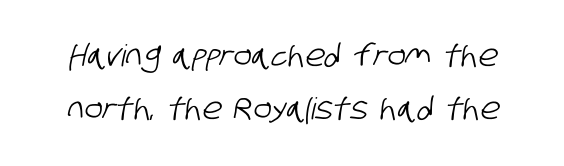
The image shows 30 px condensed sans-serif type; set line spacing 1.77x, normal letter spacing, not underlined; low stroke contrast and a large x-height.
